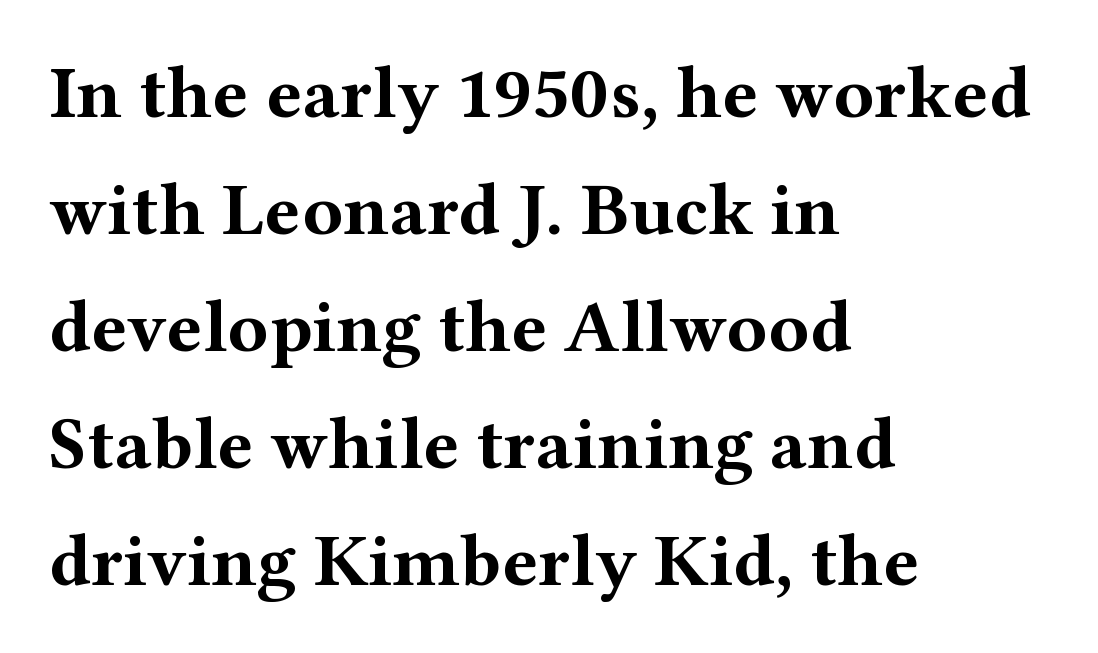
The image shows 75 px bold, wide serif type, upright; set left-aligned, normal line spacing (1.56x), normal letter spacing, not underlined; medium stroke contrast and a medium x-height.
